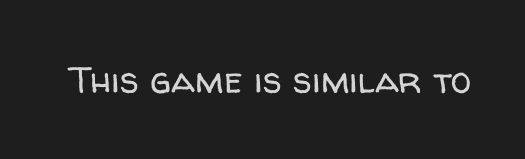
Weight: not bold — regular or lighter. Here the designer chose a conventional face with non-uniform glyph widths. The passage shown is typeset with a sans-serif family. The glyphs are unaccompanied by any horizontal stroke below them. The typography opts for an upright posture over an oblique one. Honestly, the letter spacing is just normal — you wouldn't notice it.
